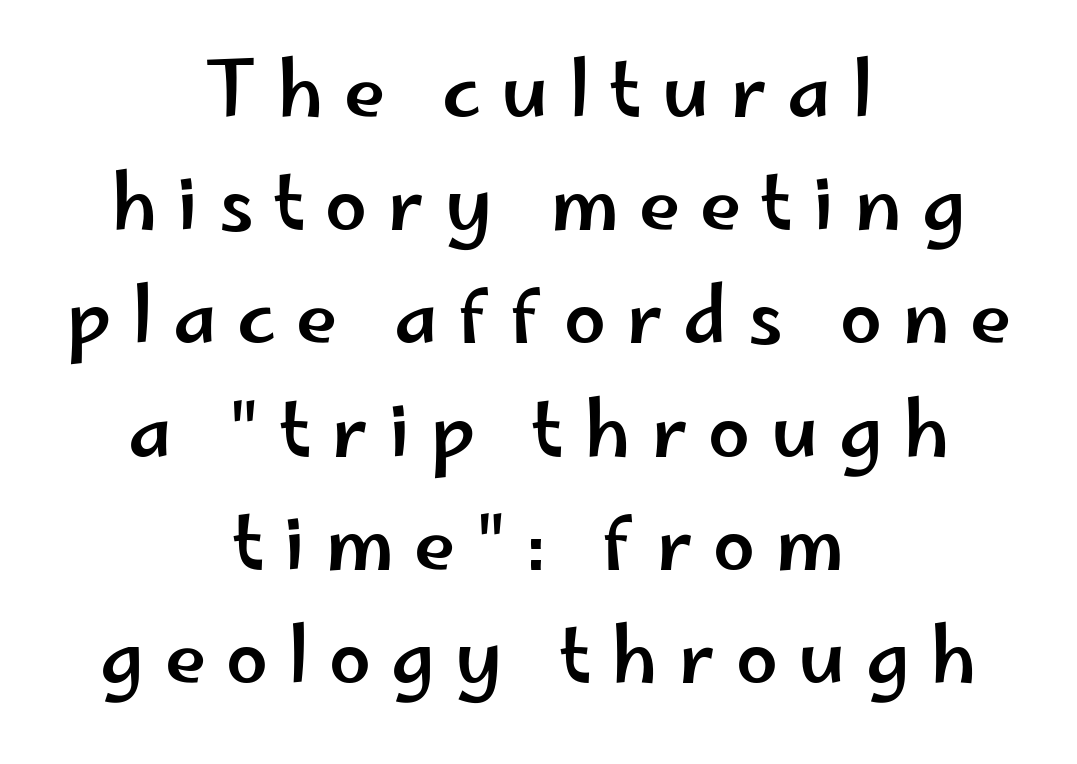
You could not count columns in this text — the font is proportionally spaced. Someone cranked the tracking dial way up on this one. The passage is arranged like a title page — every line centered. Students, observe: this is what conventionally led text looks like. Serif or sans? Sans — the stroke terminals are bare.
